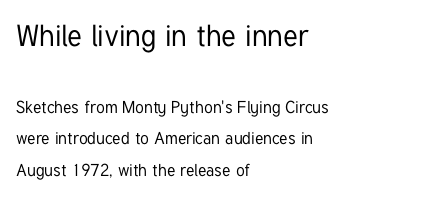
Q: Is the text italic (slanted)? A: No, it is upright.
Q: Is the typeface a serif or a sans-serif typeface? A: Sans-serif.
Q: Is the text underlined? A: No.
Q: How is the paragraph aligned? A: Left-aligned.
Q: Is the spacing between letters normal or unusually wide? A: Normal.
Q: Which block of text is set in a larger size, the first (top) or the second (bottom)? A: The first (top) one.
Q: Width (condensed, normal, or wide)? A: Condensed.
Q: Stroke contrast? A: Low.
Q: x-height? A: Medium.
Q: Monospaced? A: No.
